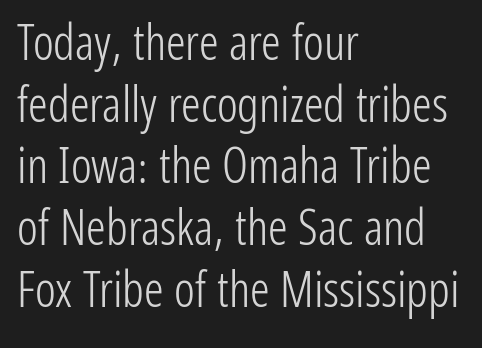
You could not count columns in this text — the font is proportionally spaced. Visually the block forms a straight wall on the left and a jagged coastline on the right. The rendering shows plain stroke endings on the letterforms — a sans-serif design. Anything drawn beneath the words? Only blank space. Ascenders rise straight up at ninety degrees.
